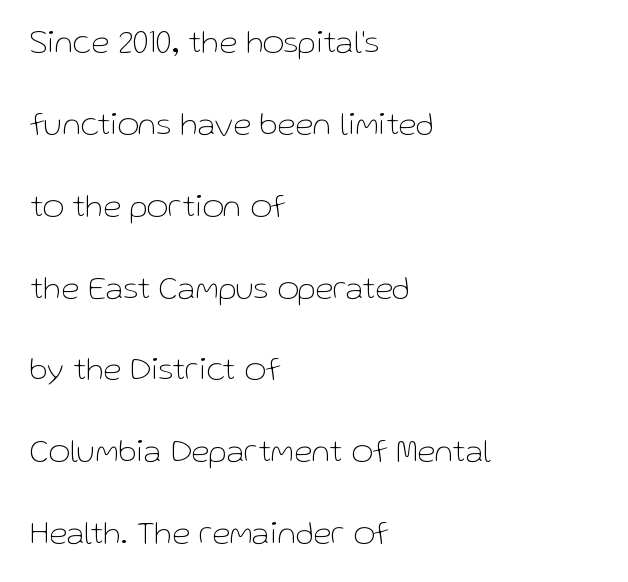
The image shows 33 px thin sans-serif type, upright; set left-aligned, loose line spacing (2.48x), normal letter spacing, not underlined; low stroke contrast and a medium x-height.
